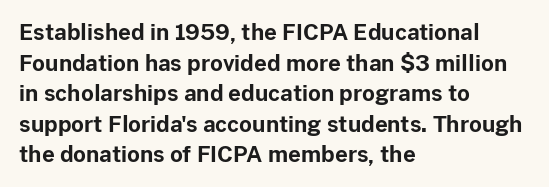
The image shows 22 px bold type, upright; set left-aligned, normal line spacing (1.39x), normal letter spacing, not underlined.
